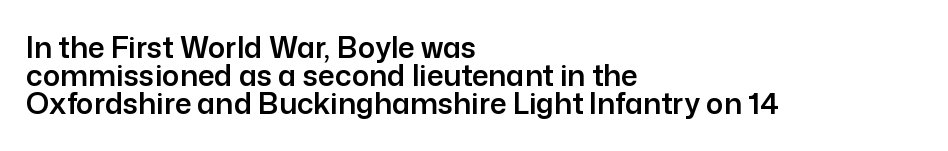
Think of a printed novel: that variable character pitch is what you see here. Look at the tracking — it's just the regular setting, nothing added. Quick note: not italic, upright. The passage is arranged the way most books set body copy — flush left. Interline gaps are noticeably narrow in this sample.
